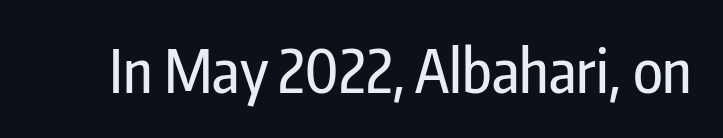
{"serif": "no", "italic": "no", "width": "condensed", "stroke_contrast": "low", "x_height": "medium", "monospaced": "no", "underline": "no", "letter_spacing": "normal", "letter_spacing_em": 0.0, "glyph_px": 60}
